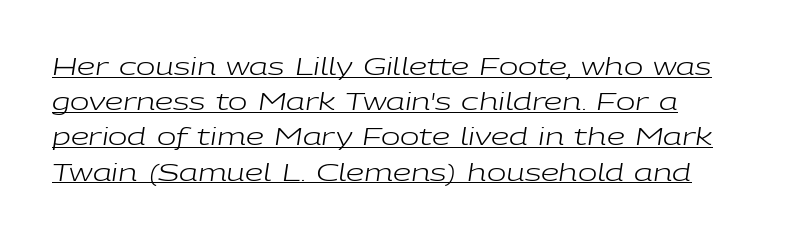
{"italic": "yes", "lean": "right", "slant_degrees": 9, "bold": "no", "underline": "yes", "line_spacing": "normal", "line_spacing_ratio": 1.53, "letter_spacing": "normal", "letter_spacing_em": 0.0, "glyph_px": 23}
